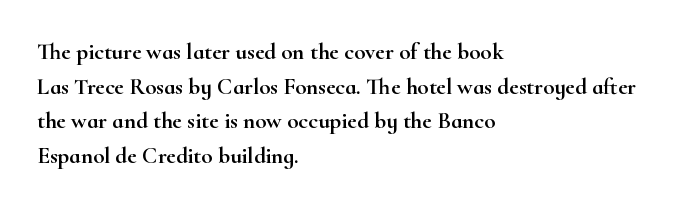
The image shows 23 px text type, upright; set left-aligned, normal line spacing (1.51x), normal letter spacing, not underlined.
